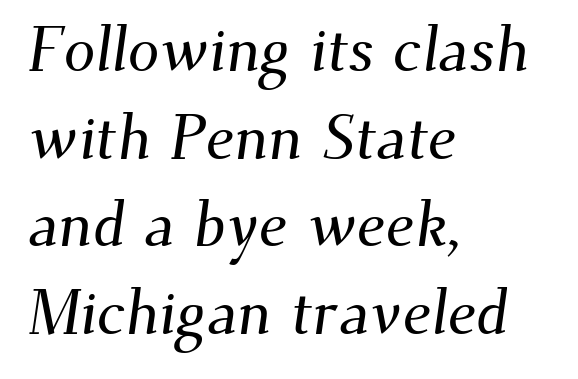
The type family on display is of the serif kind. The passage shown has conventional tracking throughout. The paragraph shown leans on its left margin. What's the leading like? Ordinary, nothing unusual.
